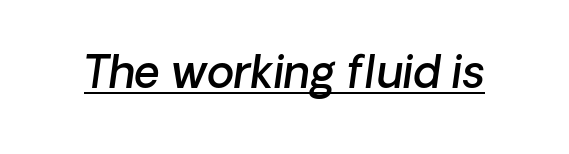
The image shows 44 px semibold type, italic (leaning right); set normal letter spacing, underlined; low stroke contrast and a medium x-height.
